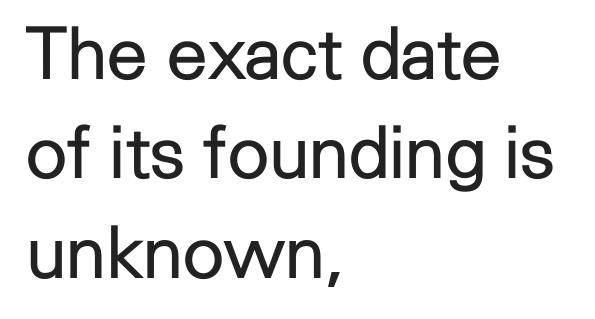
Q: Is the text bold? A: No.
Q: Is the text italic (slanted)? A: No, it is upright.
Q: Is the typeface a serif or a sans-serif typeface? A: Sans-serif.
Q: Is the text underlined? A: No.
Q: How is the paragraph aligned? A: Left-aligned.
Q: Is the spacing between letters normal or unusually wide? A: Normal.
Q: Is the spacing between lines tight, normal or loose? A: Normal.
Q: Width (condensed, normal, or wide)? A: Normal.
Q: Stroke contrast? A: Low.
Q: x-height? A: Medium.
Q: Monospaced? A: No.
